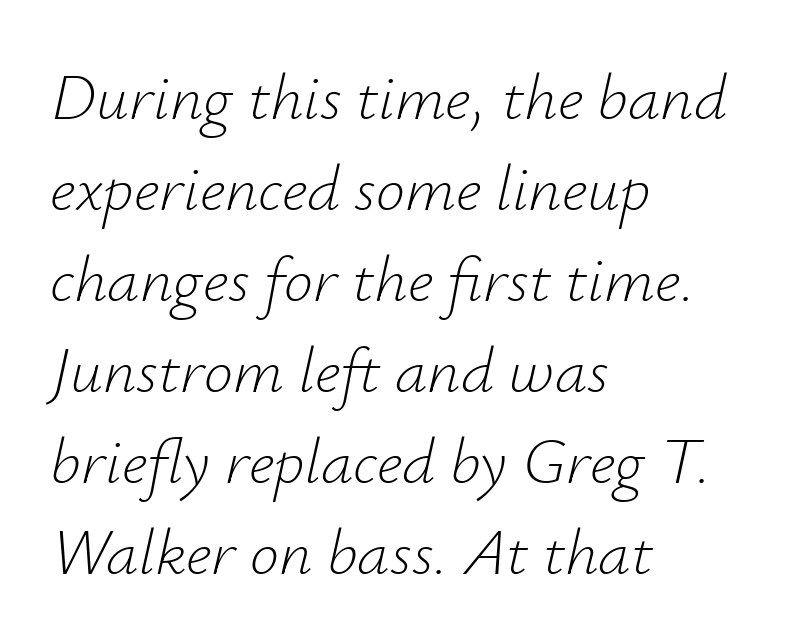
The image shows 65 px light type, italic (leaning right); set left-aligned, normal line spacing (1.4x), normal letter spacing, not underlined; low stroke contrast and a small x-height.
